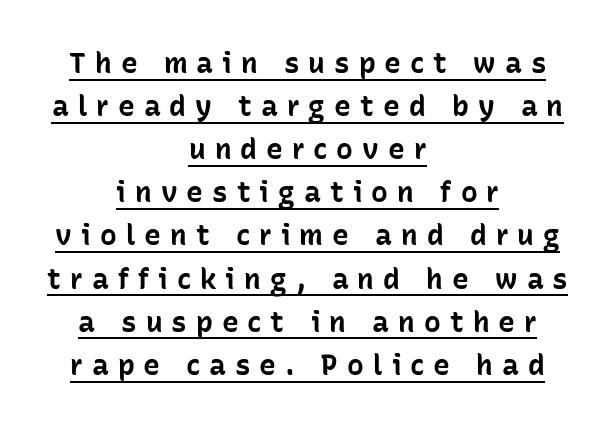
Q: Is the text bold? A: Yes.
Q: Is the text italic (slanted)? A: No, it is upright.
Q: Is the typeface a serif or a sans-serif typeface? A: Sans-serif.
Q: Is the text underlined? A: Yes.
Q: How is the paragraph aligned? A: Centered.
Q: Is the spacing between letters normal or unusually wide? A: Unusually wide.
Q: Is the spacing between lines tight, normal or loose? A: Normal.
Q: Width (condensed, normal, or wide)? A: Normal.
Q: Stroke contrast? A: Low.
Q: x-height? A: Medium.
Q: Monospaced? A: No.
